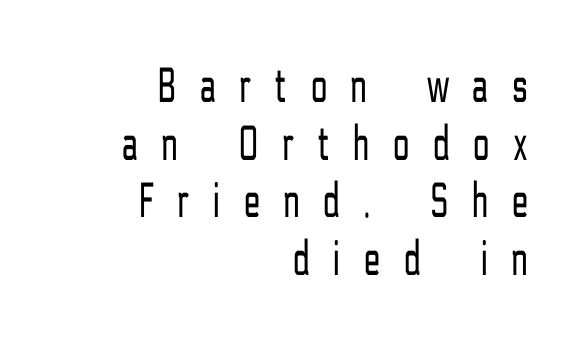
The face used here is proportionally spaced, like ordinary book or web type. You could only call the tracking loose — the letters float apart. A typesetter would call this leading minimal, almost set solid. Quick note: underline off. The text block is weighted toward the right margin, trailing off unevenly leftward. Is the type heavy? It reads as light-to-regular instead.
